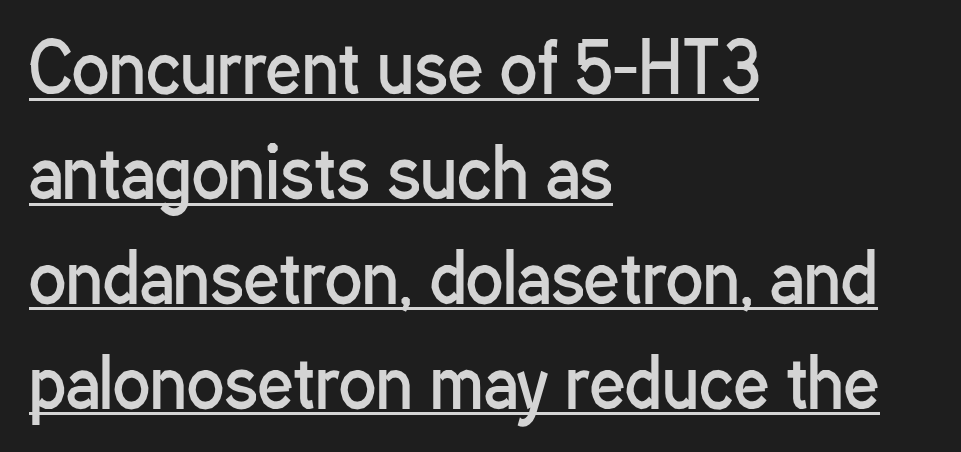
Q: Is the text bold? A: No.
Q: Is the text italic (slanted)? A: No, it is upright.
Q: Is the typeface a serif or a sans-serif typeface? A: Sans-serif.
Q: Is the text underlined? A: Yes.
Q: How is the paragraph aligned? A: Left-aligned.
Q: Is the spacing between letters normal or unusually wide? A: Normal.
Q: Is the spacing between lines tight, normal or loose? A: Normal.
Q: Width (condensed, normal, or wide)? A: Condensed.
Q: Stroke contrast? A: Low.
Q: x-height? A: Medium.
Q: Monospaced? A: No.
